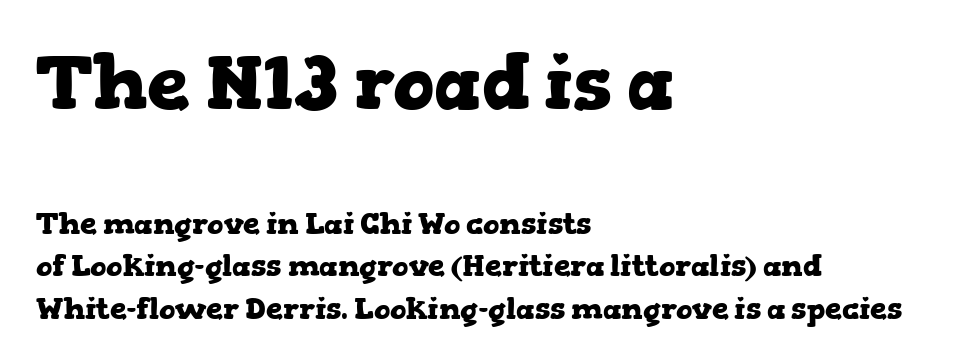
Q: Is the text bold? A: Yes.
Q: Is the text italic (slanted)? A: No, it is upright.
Q: Is the typeface a serif or a sans-serif typeface? A: Serif.
Q: Is the text underlined? A: No.
Q: How is the paragraph aligned? A: Left-aligned.
Q: Is the spacing between letters normal or unusually wide? A: Normal.
Q: Is the spacing between lines tight, normal or loose? A: Normal.
Q: Which block of text is set in a larger size, the first (top) or the second (bottom)? A: The first (top) one.
Q: Width (condensed, normal, or wide)? A: Wide.
Q: Stroke contrast? A: Low.
Q: x-height? A: Medium.
Q: Monospaced? A: No.
